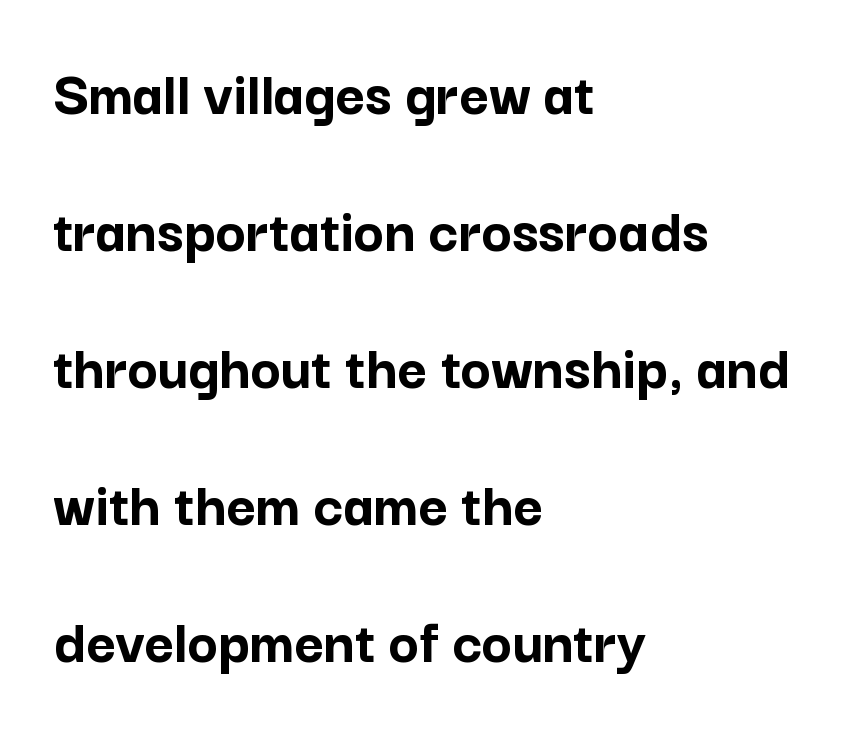
The image shows 64 px semibold sans-serif type, upright; set left-aligned, loose line spacing (2.14x), normal letter spacing, not underlined; low stroke contrast and a medium x-height.
